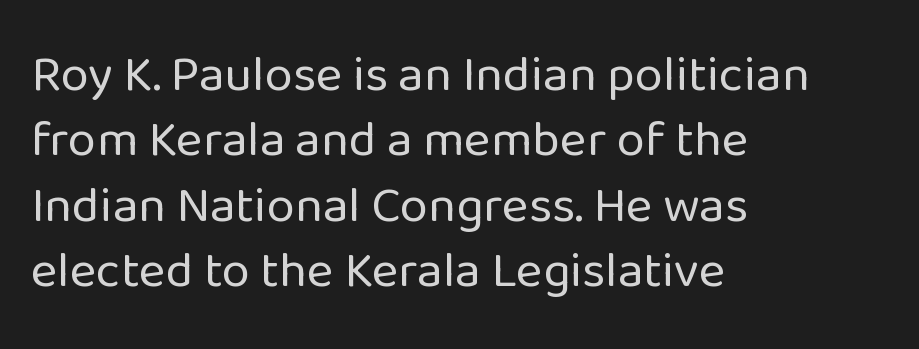
The image shows 51 px regular-weight sans-serif type, upright; set left-aligned, normal line spacing (1.28x), normal letter spacing, not underlined; low stroke contrast and a medium x-height.
